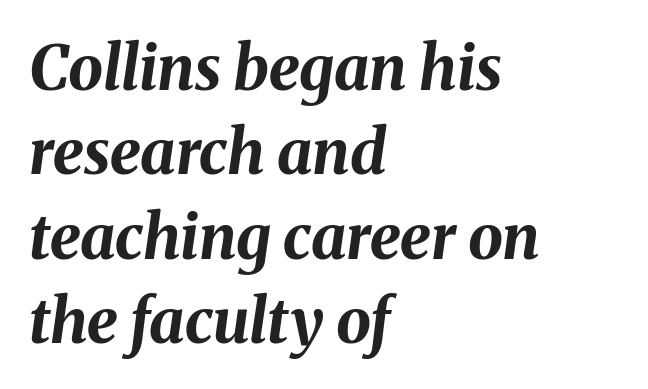
Leading matches the norm, producing a regular column. How heavy is the stroke? Heavy — this is a bold. Beneath every word, the page is bare. Nobody touched the tracking dial on this one. In terms of posture, this sample is oblique.
